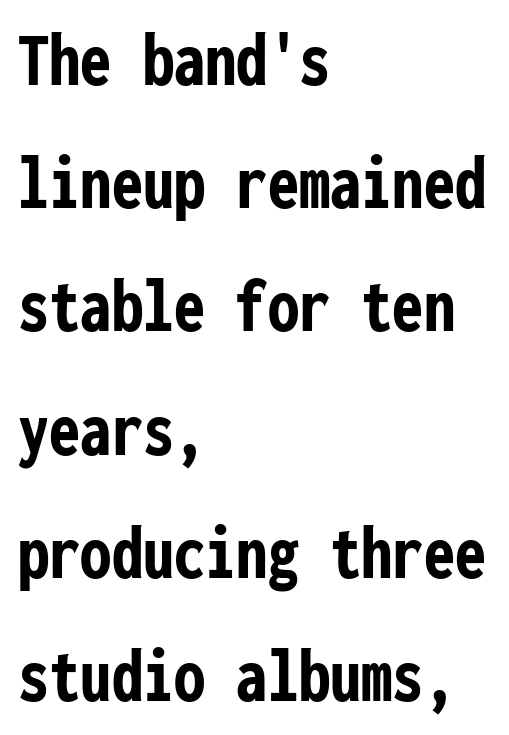
Inter-character spacing is left at the font's built-in metrics. Plain, unruled lines of type. Spacing verdict: monospaced, one width for all characters. These lines are set flush left with a ragged right edge. Letterform terminals end flat and unadorned throughout the passage.
